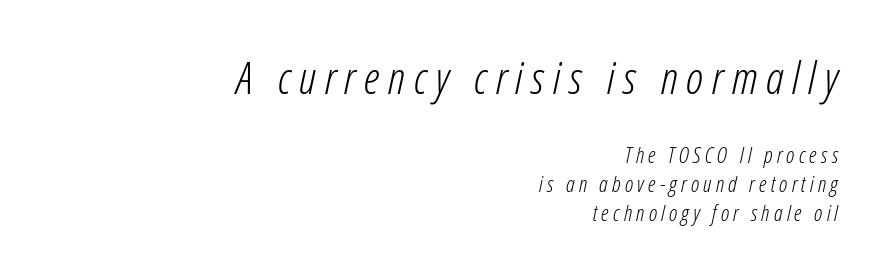
Horizontal alignment here is rightward, an uncommon choice for prose. Ink coverage per letter is moderate at most. Whoever set this chose a conventional vertical rhythm. Tall strokes in this sample are angled rather than plumb. Here the designer chose a conventional face with non-uniform glyph widths.
